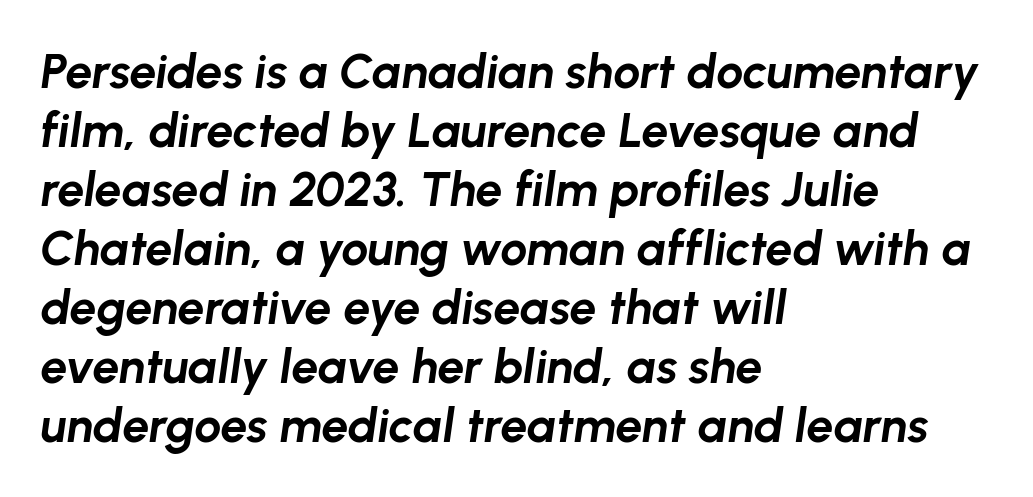
Q: Is the text bold? A: Yes.
Q: Is the text italic (slanted)? A: Yes, it leans right by about 8 degrees.
Q: Is the text underlined? A: No.
Q: How is the paragraph aligned? A: Left-aligned.
Q: Is the spacing between letters normal or unusually wide? A: Normal.
Q: Width (condensed, normal, or wide)? A: Normal.
Q: Stroke contrast? A: Low.
Q: x-height? A: Medium.
Q: Monospaced? A: No.
